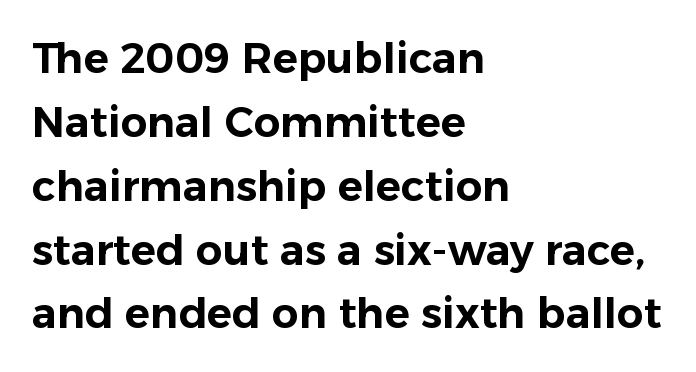
Q: Is the text italic (slanted)? A: No, it is upright.
Q: Is the typeface a serif or a sans-serif typeface? A: Sans-serif.
Q: Is the text underlined? A: No.
Q: How is the paragraph aligned? A: Left-aligned.
Q: Is the spacing between letters normal or unusually wide? A: Normal.
Q: Is the spacing between lines tight, normal or loose? A: Normal.
Q: Width (condensed, normal, or wide)? A: Normal.
Q: Stroke contrast? A: Low.
Q: x-height? A: Medium.
Q: Monospaced? A: No.
